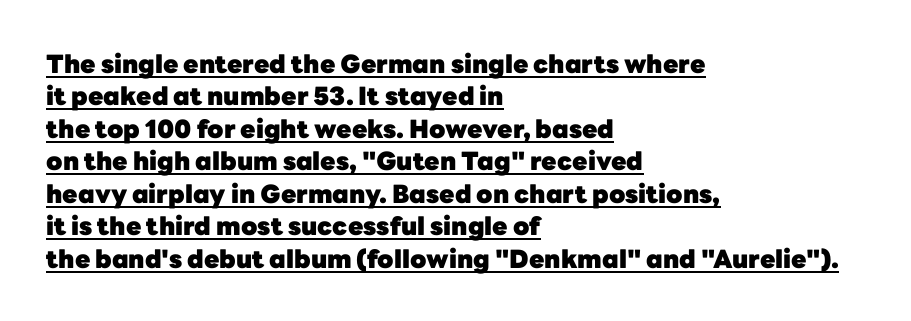
Reading down the column, the eye jumps a familiar distance to each next line. Strokes here are thick enough to call this a true bold. Nobody touched the tracking dial on this one. The words here are underlined.
